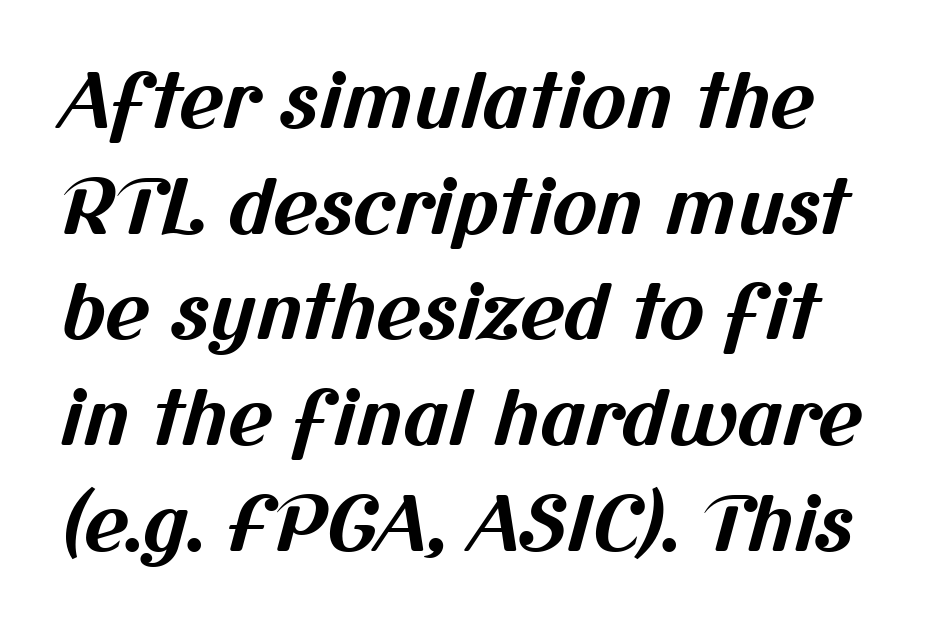
Characters follow at the spacing the type designer built in. Visually the block forms a straight wall on the left and a jagged coastline on the right. Students, observe: this is what conventionally led text looks like. Think of a printed novel: that variable character pitch is what you see here. The font is running at its bold setting. Honestly, there is no underline to notice here at all.
